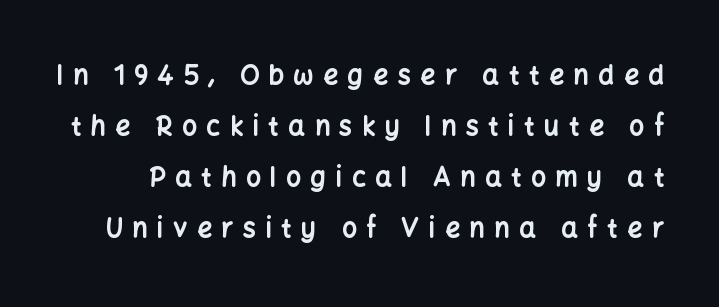
Q: Is the text bold? A: Yes.
Q: Is the text italic (slanted)? A: No, it is upright.
Q: Is the text underlined? A: No.
Q: Is the spacing between letters normal or unusually wide? A: Unusually wide.
Q: Is the spacing between lines tight, normal or loose? A: Loose.
